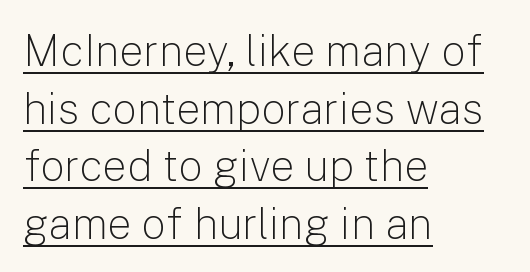
The image shows 43 px light sans-serif type, upright; set left-aligned, normal line spacing (1.34x), normal letter spacing, underlined; low stroke contrast and a medium x-height.
